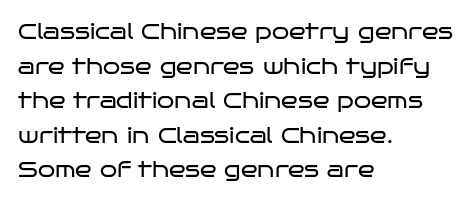
The image shows 22 px text type, upright; set left-aligned, normal line spacing (1.57x), normal letter spacing, not underlined.
